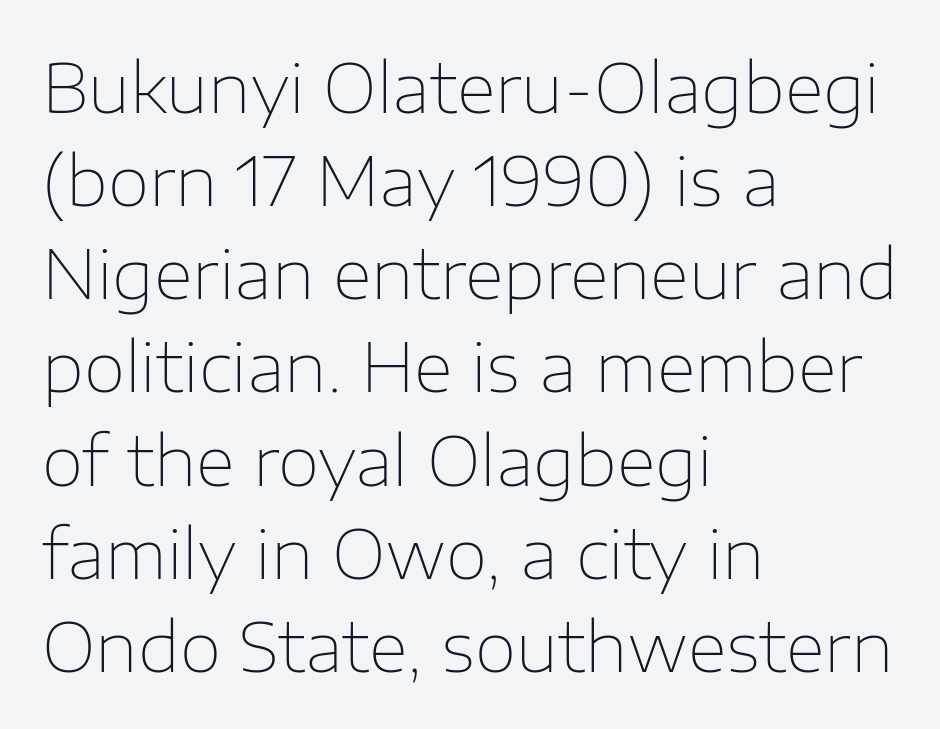
Serifs: no, the terminals of the letterforms are clean. The compositor pushed each line to the left boundary. Is the type heavy? It reads as light-to-regular instead. The rendering uses natural spacing where letterforms have individual widths. Interline gaps are of average width in this sample.
